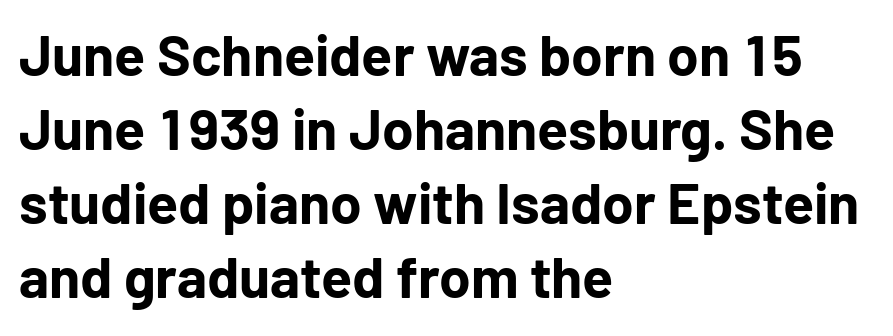
{"serif": "no", "italic": "no", "bold": "yes", "weight": "bold", "width": "normal", "stroke_contrast": "low", "x_height": "medium", "monospaced": "no", "underline": "no", "align": "left", "line_spacing": "normal", "line_spacing_ratio": 1.3, "letter_spacing": "normal", "letter_spacing_em": 0.0, "glyph_px": 57}
